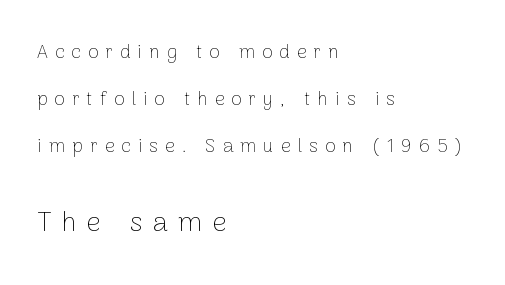
{"serif": "no", "italic": "no", "bold": "no", "weight": "thin", "width": "normal", "stroke_contrast": "low", "x_height": "medium", "monospaced": "no", "underline": "no", "align": "left", "line_spacing": "loose", "line_spacing_ratio": 2.47, "letter_spacing": "wide", "letter_spacing_em": 0.37, "larger_block": "second", "size_ratio": 1.47, "glyph_px": 28}
